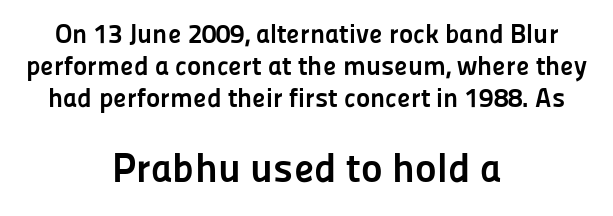
{"serif": "no", "italic": "no", "bold": "yes", "weight": "semibold", "width": "normal", "stroke_contrast": "low", "x_height": "medium", "monospaced": "no", "underline": "no", "align": "center", "line_spacing_ratio": 1.19, "letter_spacing": "normal", "letter_spacing_em": 0.0, "larger_block": "second", "size_ratio": 1.52, "glyph_px": 41}
